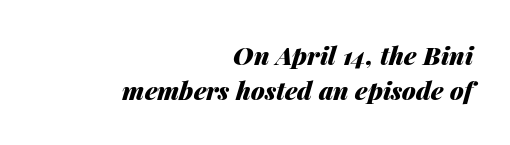
Q: Is the text bold? A: Yes.
Q: Is the text italic (slanted)? A: Yes, it leans right by about 14 degrees.
Q: Is the text underlined? A: No.
Q: How is the paragraph aligned? A: Right-aligned.
Q: Is the spacing between letters normal or unusually wide? A: Normal.
Q: Is the spacing between lines tight, normal or loose? A: Normal.
